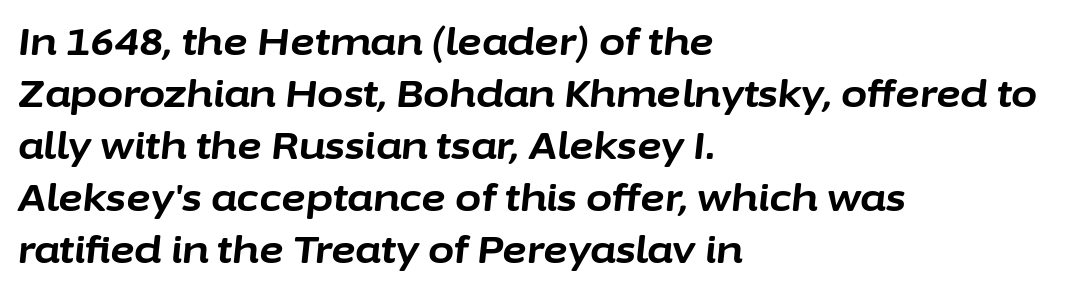
Q: Is the text bold? A: Yes.
Q: Is the text italic (slanted)? A: Yes, it leans right by about 6 degrees.
Q: Is the text underlined? A: No.
Q: How is the paragraph aligned? A: Left-aligned.
Q: Is the spacing between letters normal or unusually wide? A: Normal.
Q: Is the spacing between lines tight, normal or loose? A: Normal.
Q: Width (condensed, normal, or wide)? A: Normal.
Q: Stroke contrast? A: Low.
Q: x-height? A: Medium.
Q: Monospaced? A: No.
